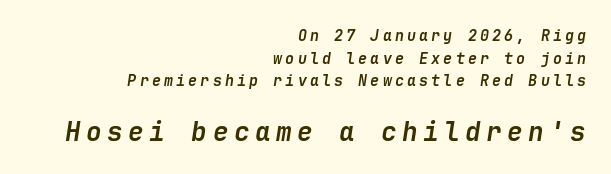
The foot of each line stays bare and open. The passage shown is emphatically bold. Is there much room between lines? A standard amount, neither cramped nor airy. The emphasis by scale lands on block number two, below. Here the glyphs are tracked loosely, breaking word shapes into spaced letters. The whole block is typeset with a tilt.
